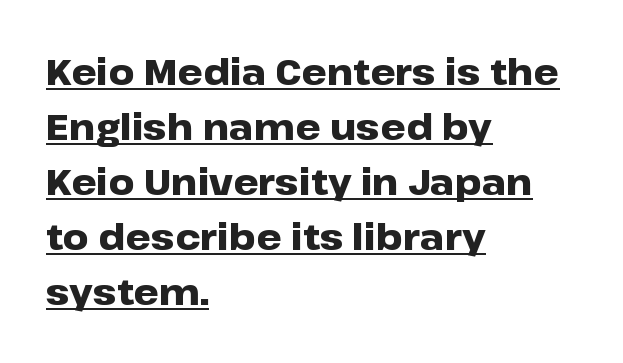
{"serif": "no", "italic": "no", "bold": "yes", "weight": "heavy", "width": "wide", "stroke_contrast": "low", "x_height": "medium", "monospaced": "no", "underline": "yes", "align": "left", "line_spacing": "normal", "line_spacing_ratio": 1.53, "letter_spacing": "normal", "letter_spacing_em": 0.0, "glyph_px": 36}
